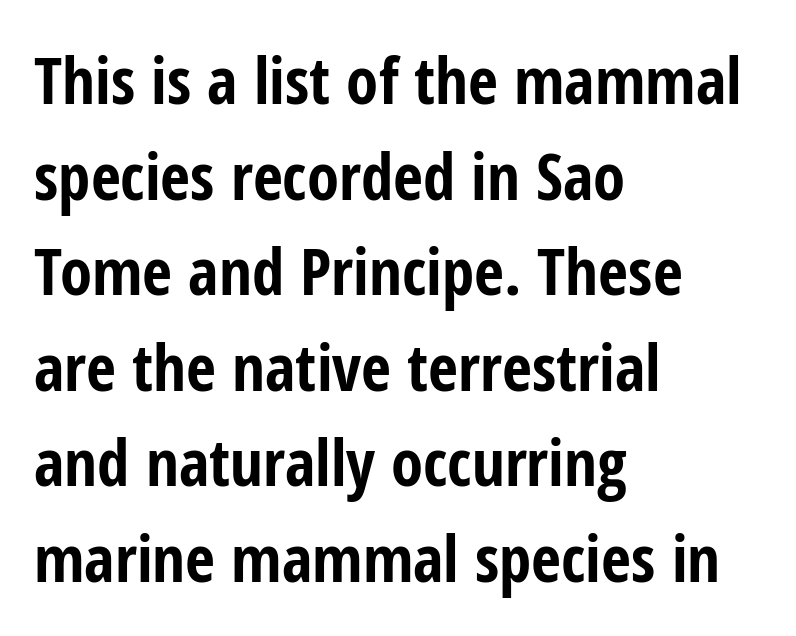
{"serif": "no", "italic": "no", "bold": "yes", "weight": "bold", "width": "condensed", "stroke_contrast": "low", "x_height": "medium", "monospaced": "no", "underline": "no", "align": "left", "line_spacing": "normal", "line_spacing_ratio": 1.47, "letter_spacing": "normal", "letter_spacing_em": 0.0, "glyph_px": 65}
